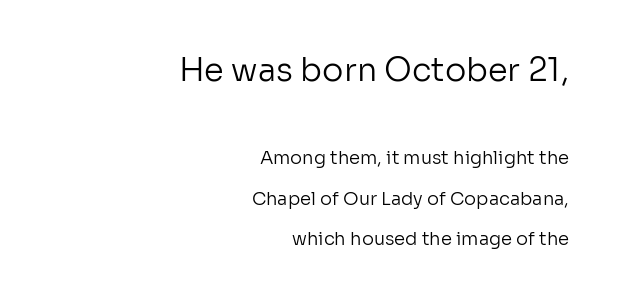
The image shows 32 px regular-weight sans-serif type, upright; set right-aligned, loose line spacing (2.24x), normal letter spacing, not underlined; the first (top) block is 1.78x larger; low stroke contrast and a medium x-height.
